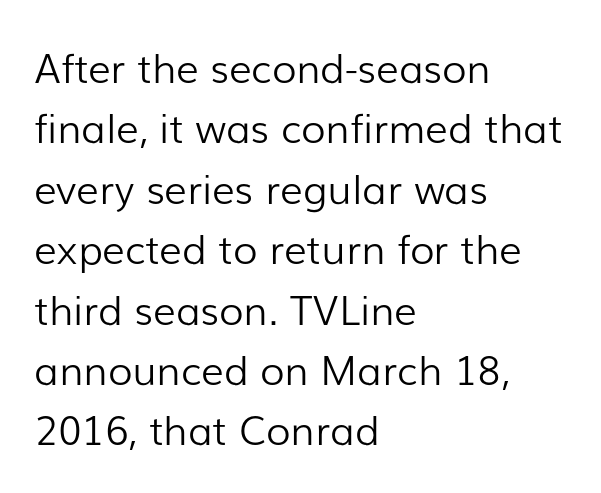
The image shows 40 px light sans-serif type, upright; set left-aligned, normal line spacing (1.51x), normal letter spacing, not underlined; low stroke contrast and a medium x-height.
